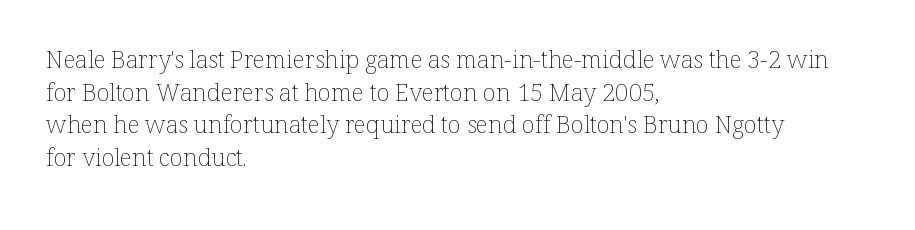
Q: Is the text bold? A: No.
Q: Is the text italic (slanted)? A: No, it is upright.
Q: Is the text underlined? A: No.
Q: How is the paragraph aligned? A: Left-aligned.
Q: Is the spacing between letters normal or unusually wide? A: Normal.
Q: Is the spacing between lines tight, normal or loose? A: Normal.
